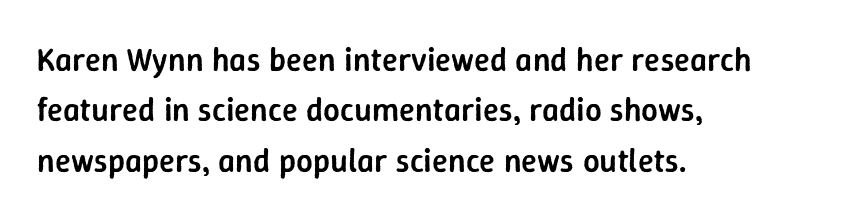
Q: Is the text bold? A: Semi-bold.
Q: Is the text italic (slanted)? A: No, it is upright.
Q: Is the typeface a serif or a sans-serif typeface? A: Sans-serif.
Q: Is the text underlined? A: No.
Q: How is the paragraph aligned? A: Left-aligned.
Q: Is the spacing between letters normal or unusually wide? A: Normal.
Q: Is the spacing between lines tight, normal or loose? A: Normal.
Q: Width (condensed, normal, or wide)? A: Normal.
Q: Stroke contrast? A: Low.
Q: x-height? A: Medium.
Q: Monospaced? A: No.
